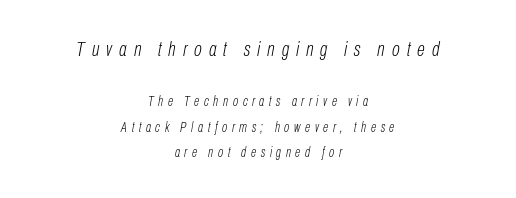
An italicized treatment has been applied to the whole sample. Both edges are ragged and mirror each other, which tells us the setting is centered. Stems here are at most as thick as an everyday book face. The upper block of text is set noticeably larger than the block beneath it.
